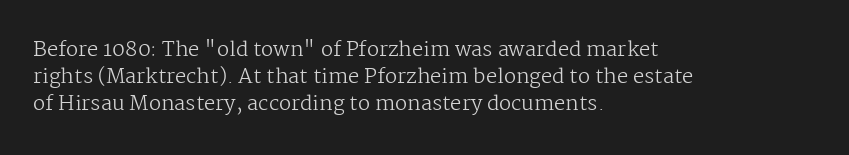
{"italic": "no", "bold": "no", "underline": "no", "align": "left", "line_spacing": "normal", "line_spacing_ratio": 1.34, "letter_spacing": "normal", "letter_spacing_em": 0.0, "glyph_px": 20}
